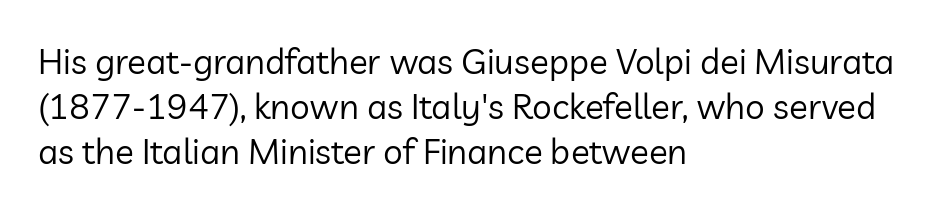
Alignment: flush left. Clear beneath every line of the passage. Posture: straight, roman, zero tilt. This reads as an unemphasized weight, regular at the heaviest. A typesetter would label this face a sans. Honestly, the letter spacing is just normal — you wouldn't notice it.
